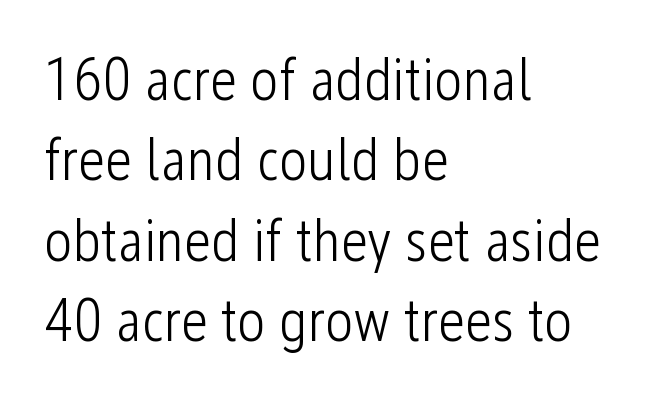
{"serif": "no", "italic": "no", "bold": "no", "weight": "light", "width": "condensed", "stroke_contrast": "low", "x_height": "medium", "monospaced": "no", "underline": "no", "align": "left", "line_spacing": "normal", "line_spacing_ratio": 1.34, "letter_spacing": "normal", "letter_spacing_em": 0.0, "glyph_px": 60}
